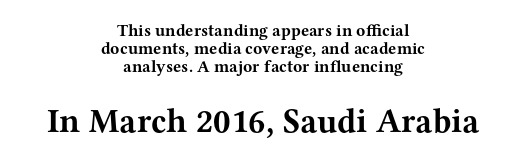
The image shows 34 px bold, wide serif type, upright; set centered, tight line spacing (1.06x), normal letter spacing, not underlined; the second (bottom) block is 2.0x larger; medium stroke contrast and a medium x-height.
